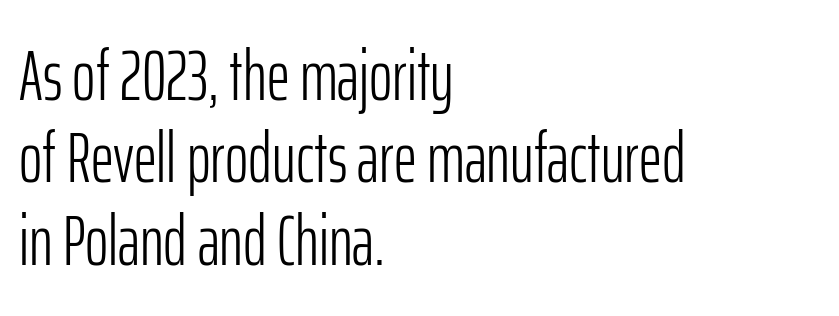
{"serif": "no", "italic": "no", "bold": "no", "weight": "light", "width": "condensed", "stroke_contrast": "low", "x_height": "medium", "monospaced": "no", "underline": "no", "align": "left", "line_spacing_ratio": 1.16, "letter_spacing": "normal", "letter_spacing_em": 0.0, "glyph_px": 71}
